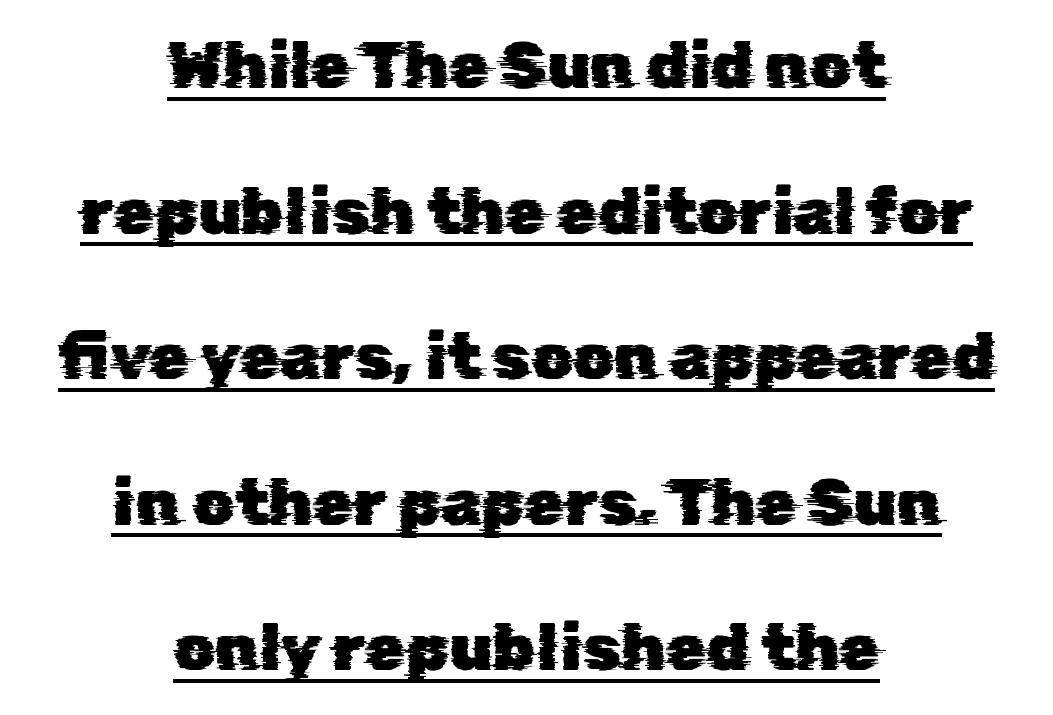
Q: Is the typeface a serif or a sans-serif typeface? A: Sans-serif.
Q: Is the text underlined? A: Yes.
Q: How is the paragraph aligned? A: Centered.
Q: Is the spacing between letters normal or unusually wide? A: Normal.
Q: Is the spacing between lines tight, normal or loose? A: Loose.
Q: Width (condensed, normal, or wide)? A: Normal.
Q: Stroke contrast? A: Low.
Q: x-height? A: Medium.
Q: Monospaced? A: No.
